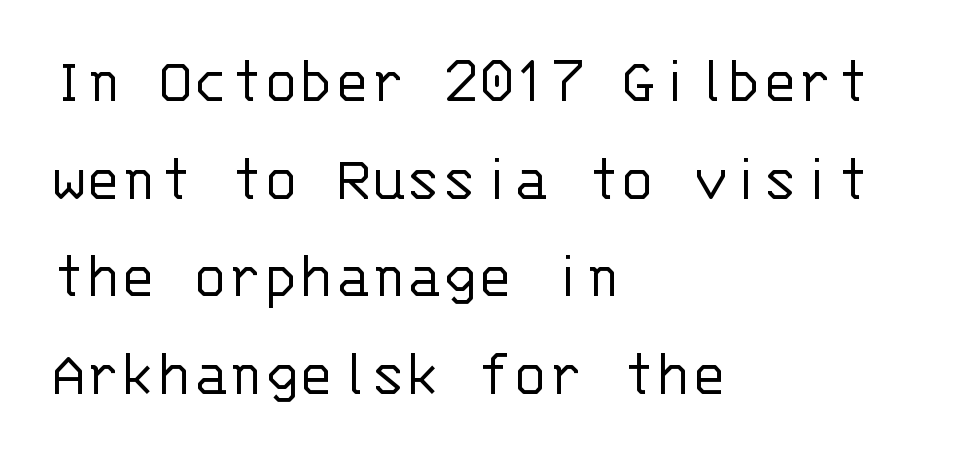
{"serif": "no", "italic": "no", "bold": "no", "weight": "light", "width": "normal", "stroke_contrast": "low", "x_height": "large", "monospaced": "yes", "underline": "no", "align": "left", "line_spacing": "normal", "line_spacing_ratio": 1.48, "letter_spacing": "normal", "letter_spacing_em": 0.0, "glyph_px": 66}
